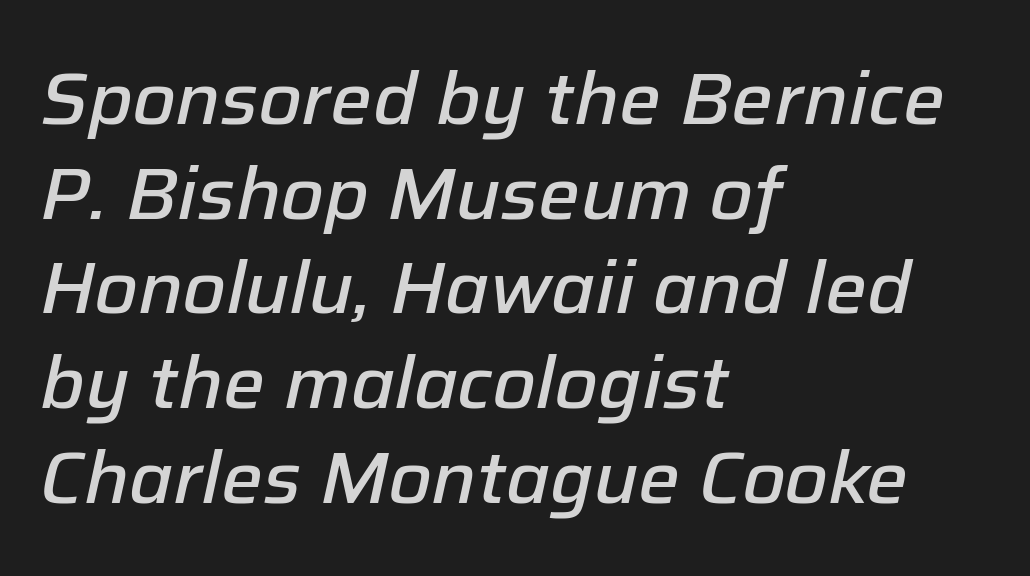
The image shows 74 px semibold type, italic (leaning right); set left-aligned, normal line spacing (1.28x), normal letter spacing, not underlined; low stroke contrast and a medium x-height.
